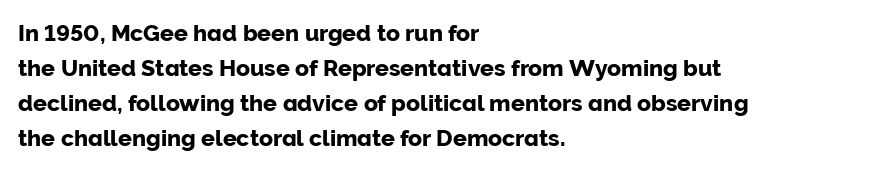
{"italic": "no", "underline": "no", "align": "left", "line_spacing": "normal", "line_spacing_ratio": 1.52, "letter_spacing": "normal", "letter_spacing_em": 0.0, "glyph_px": 23}
